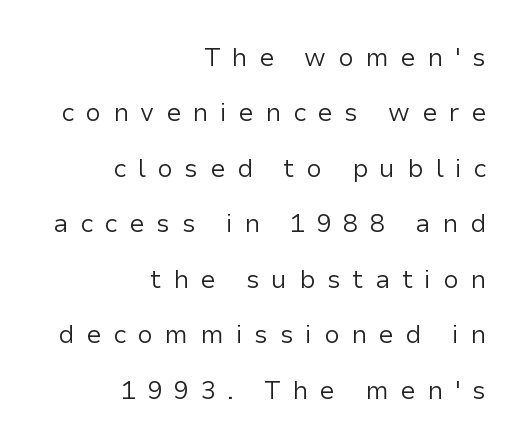
Q: Is the text bold? A: No.
Q: Is the text italic (slanted)? A: No, it is upright.
Q: Is the text underlined? A: No.
Q: How is the paragraph aligned? A: Right-aligned.
Q: Is the spacing between letters normal or unusually wide? A: Unusually wide.
Q: Is the spacing between lines tight, normal or loose? A: Loose.
